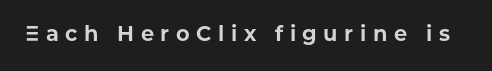
Q: Is the text bold? A: Yes.
Q: Is the text italic (slanted)? A: No, it is upright.
Q: Is the text underlined? A: No.
Q: Is the spacing between letters normal or unusually wide? A: Unusually wide.
